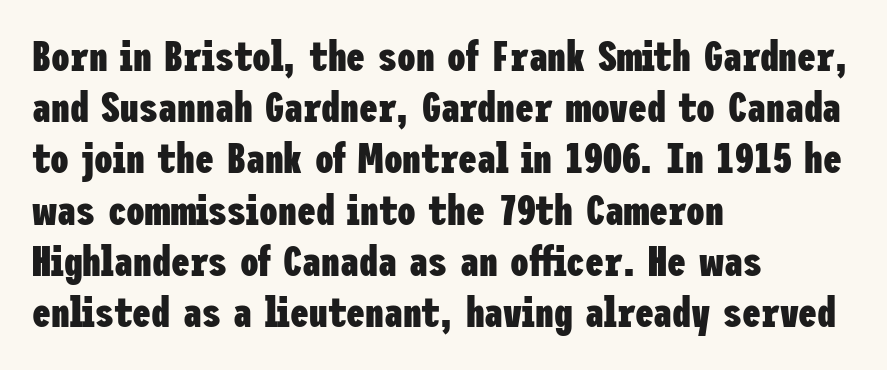
The image shows 42 px heavy, condensed sans-serif type, upright; set left-aligned, line spacing 1.22x, normal letter spacing, not underlined; low stroke contrast and a medium x-height.
